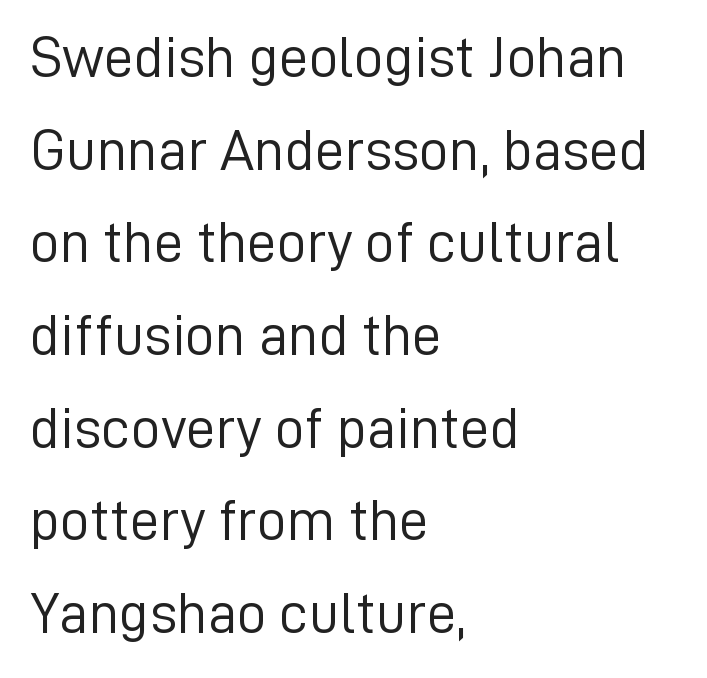
This rendering leaves character spacing at its baseline value. Honestly, there is no underline to notice here at all. Bold? No — there's no thickening of the strokes. Look at the bottom of the vertical strokes: they stop flat, with no serifs.
